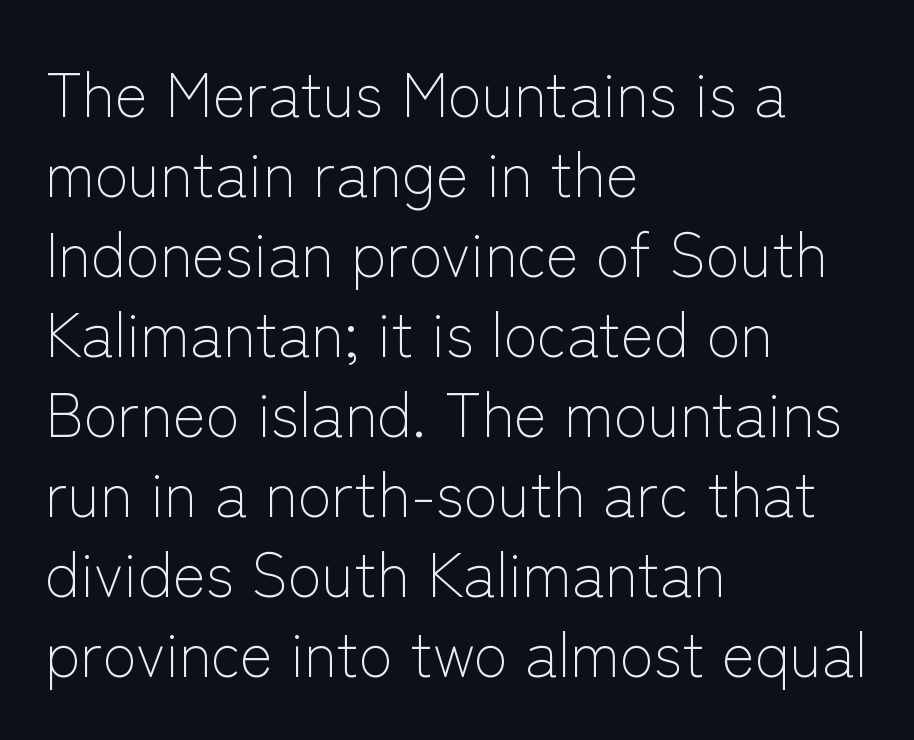
Q: Is the text bold? A: No.
Q: Is the text italic (slanted)? A: No, it is upright.
Q: Is the typeface a serif or a sans-serif typeface? A: Sans-serif.
Q: Is the text underlined? A: No.
Q: How is the paragraph aligned? A: Left-aligned.
Q: Is the spacing between letters normal or unusually wide? A: Normal.
Q: Is the spacing between lines tight, normal or loose? A: Normal.
Q: Width (condensed, normal, or wide)? A: Normal.
Q: Stroke contrast? A: Low.
Q: x-height? A: Medium.
Q: Monospaced? A: No.
